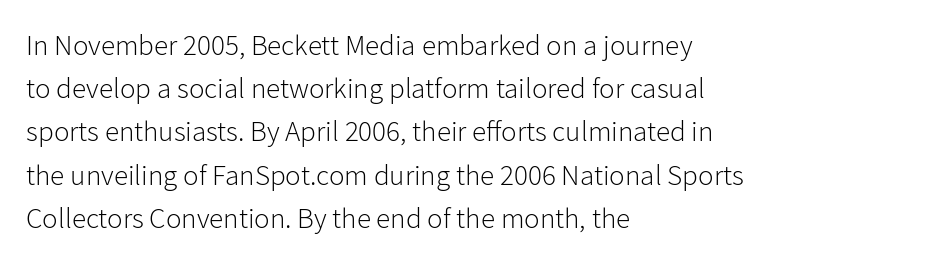
The image shows 29 px light sans-serif type, upright; set left-aligned, normal line spacing (1.49x), normal letter spacing, not underlined; low stroke contrast and a medium x-height.
